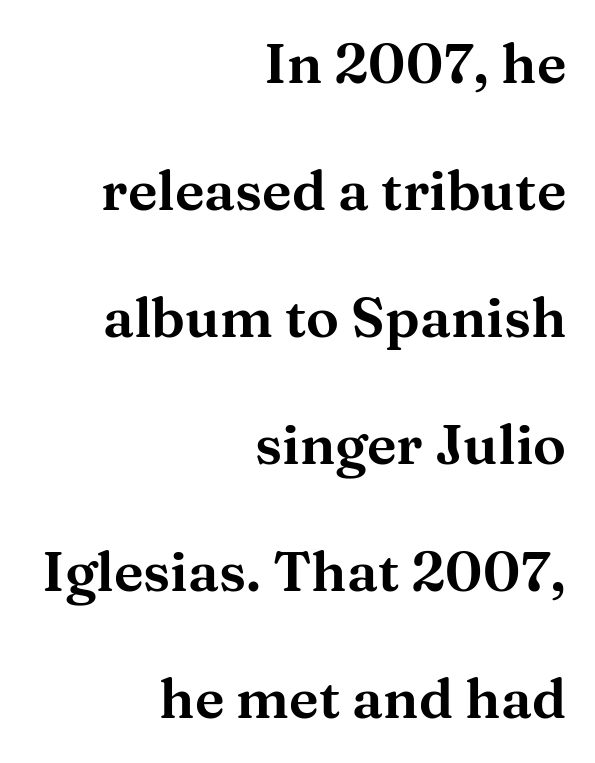
The image shows 55 px wide serif type, upright; set right-aligned, loose line spacing (2.31x), normal letter spacing, not underlined; medium stroke contrast and a medium x-height.
